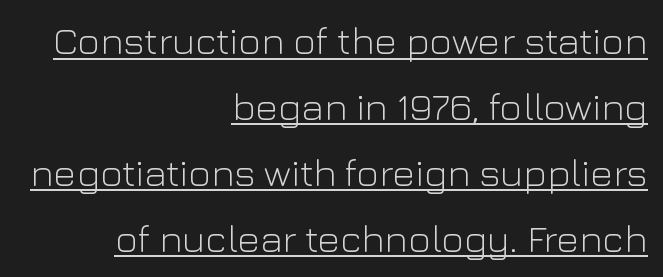
Q: Is the text bold? A: No.
Q: Is the text italic (slanted)? A: No, it is upright.
Q: Is the typeface a serif or a sans-serif typeface? A: Sans-serif.
Q: Is the text underlined? A: Yes.
Q: How is the paragraph aligned? A: Right-aligned.
Q: Is the spacing between letters normal or unusually wide? A: Normal.
Q: Is the spacing between lines tight, normal or loose? A: Normal.
Q: Width (condensed, normal, or wide)? A: Normal.
Q: Stroke contrast? A: Low.
Q: x-height? A: Medium.
Q: Monospaced? A: No.
